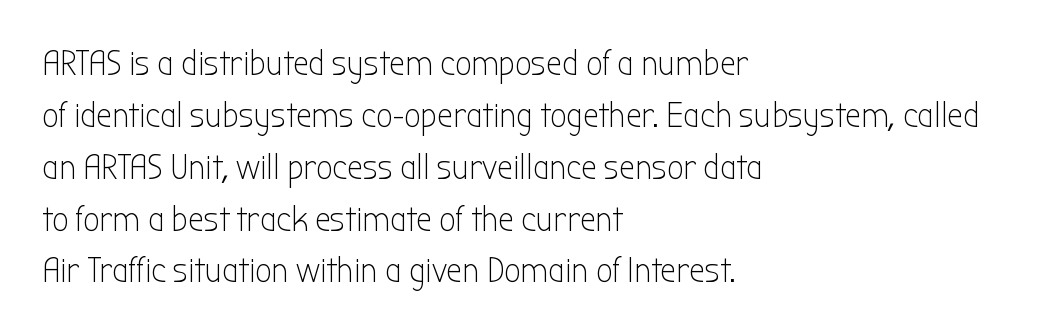
The letters advance in unequal steps, a hallmark of proportional type. Tracking value appears to be zero — textbook default spacing. Do the letters lean? They stand straight. Plain, unruled lines of type. Where is the straight margin? On the left.
